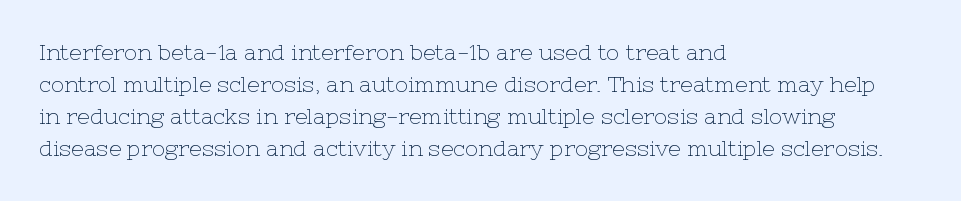
Weight: in the light-to-regular range. These lines keep a tight, regular rhythm from letter to letter. Any mark beneath the type? The region is blank. Left-aligned paragraph, ragged on the right. If you drew a line through each stem, it would be perfectly vertical. Honestly, the row spacing looks completely unremarkable.
